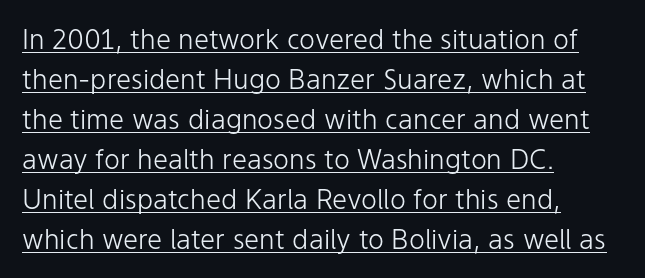
The image shows 27 px text type, upright; set left-aligned, normal line spacing (1.48x), normal letter spacing, underlined.
